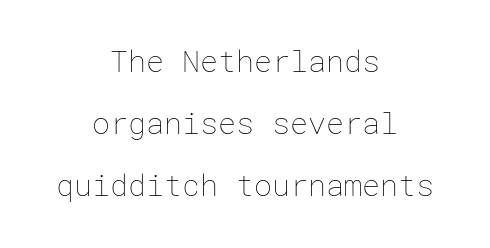
{"italic": "no", "bold": "no", "weight": "thin", "width": "normal", "stroke_contrast": "low", "x_height": "medium", "underline": "no", "align": "center", "line_spacing": "loose", "line_spacing_ratio": 2.06, "letter_spacing": "normal", "letter_spacing_em": 0.0, "glyph_px": 30}
